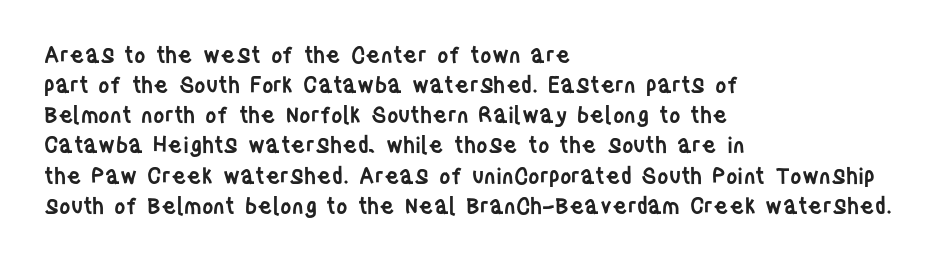
{"italic": "no", "bold": "semi", "underline": "no", "align": "left", "line_spacing": "normal", "line_spacing_ratio": 1.37, "letter_spacing": "normal", "letter_spacing_em": 0.0, "glyph_px": 22}
